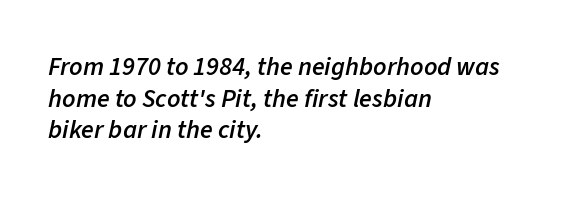
{"italic": "yes", "lean": "right", "slant_degrees": 11, "bold": "semi", "underline": "no", "align": "left", "line_spacing_ratio": 1.22, "letter_spacing": "normal", "letter_spacing_em": 0.0, "glyph_px": 26}
